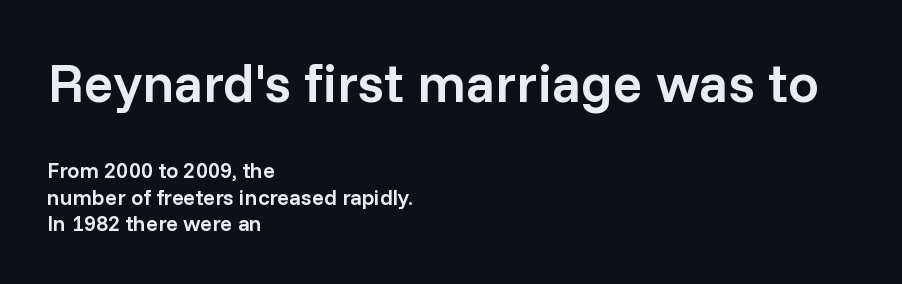
{"serif": "no", "italic": "no", "bold": "semi", "weight": "semibold", "width": "normal", "stroke_contrast": "low", "x_height": "medium", "monospaced": "no", "underline": "no", "align": "left", "line_spacing_ratio": 1.19, "letter_spacing": "normal", "letter_spacing_em": 0.0, "larger_block": "first", "size_ratio": 2.5, "glyph_px": 55}
